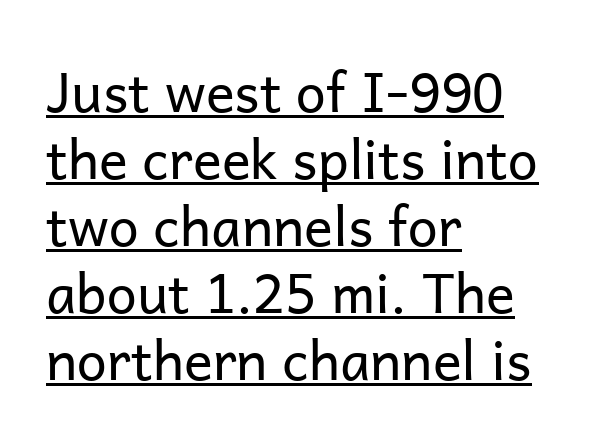
Q: Is the text bold? A: No.
Q: Is the text italic (slanted)? A: No, it is upright.
Q: Is the typeface a serif or a sans-serif typeface? A: Sans-serif.
Q: Is the text underlined? A: Yes.
Q: How is the paragraph aligned? A: Left-aligned.
Q: Is the spacing between letters normal or unusually wide? A: Normal.
Q: Width (condensed, normal, or wide)? A: Normal.
Q: Stroke contrast? A: Low.
Q: x-height? A: Medium.
Q: Monospaced? A: No.
